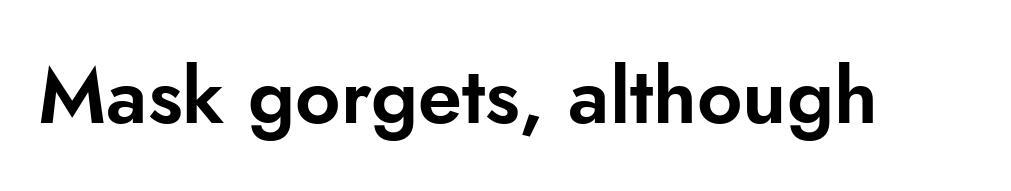
{"serif": "no", "italic": "no", "width": "normal", "stroke_contrast": "low", "x_height": "small", "monospaced": "no", "underline": "no", "letter_spacing": "normal", "letter_spacing_em": 0.0, "glyph_px": 79}
